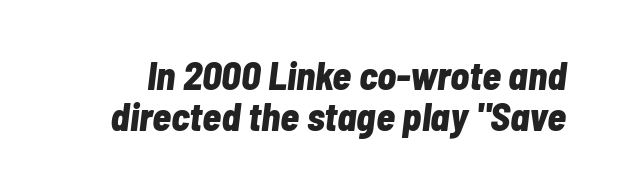
Q: Is the text bold? A: Yes.
Q: Is the text italic (slanted)? A: Yes, it leans right by about 7 degrees.
Q: Is the text underlined? A: No.
Q: Is the spacing between letters normal or unusually wide? A: Normal.
Q: Is the spacing between lines tight, normal or loose? A: Tight.
Q: Width (condensed, normal, or wide)? A: Condensed.
Q: Stroke contrast? A: Low.
Q: x-height? A: Medium.
Q: Monospaced? A: No.
